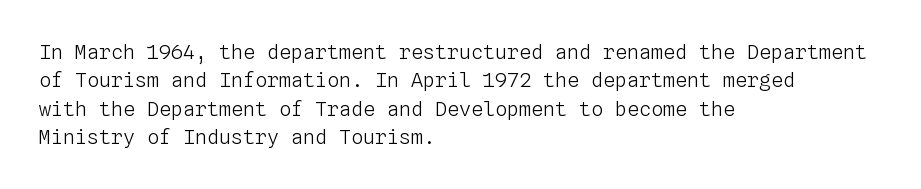
The image shows 20 px text type, upright; set left-aligned, normal line spacing (1.42x), normal letter spacing, not underlined.
